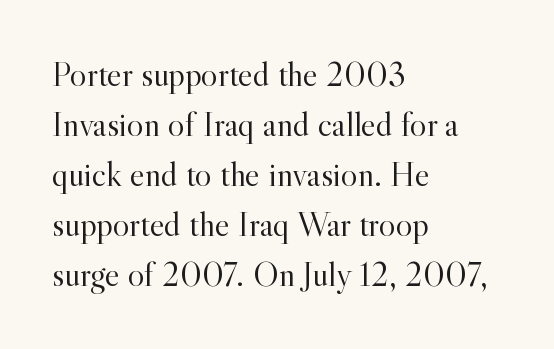
The image shows 35 px light serif type, upright; set left-aligned, normal line spacing (1.43x), normal letter spacing, not underlined; a small x-height.
